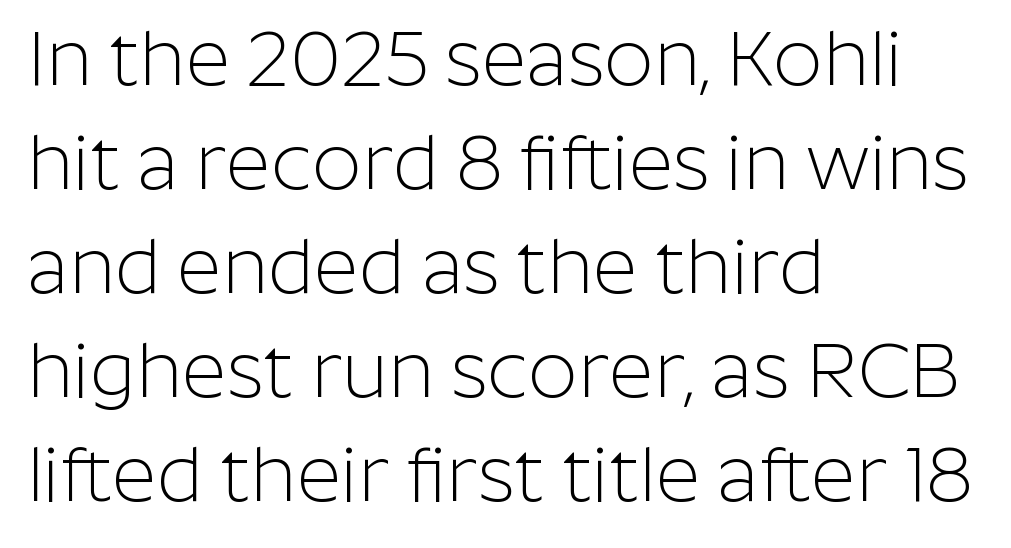
{"serif": "no", "italic": "no", "bold": "no", "weight": "light", "width": "normal", "stroke_contrast": "low", "x_height": "medium", "monospaced": "no", "underline": "no", "align": "left", "line_spacing": "normal", "line_spacing_ratio": 1.35, "letter_spacing": "normal", "letter_spacing_em": 0.0, "glyph_px": 77}
